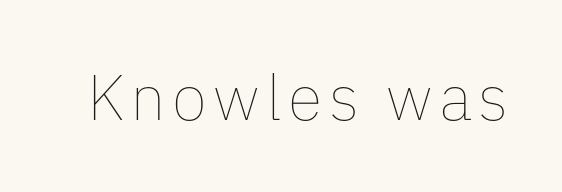
This sample has the flowing, uneven cadence of proportional lettering. Underlining? Definitely not there. Every character sits straight up, as roman type does. Stroke mass is kept to a normal reading level or below.
